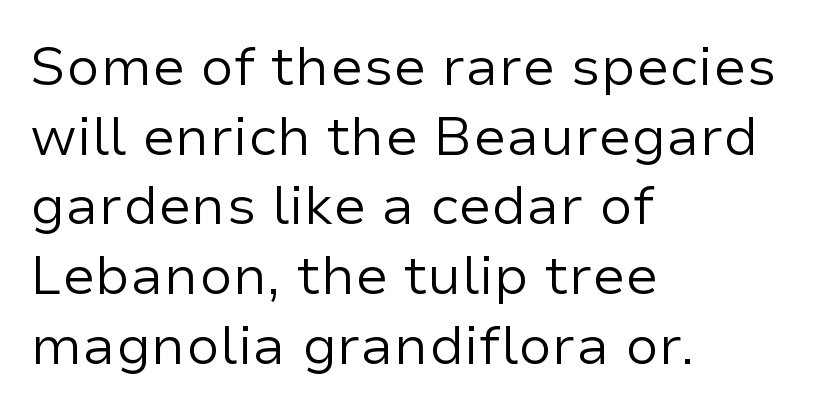
{"serif": "no", "italic": "no", "bold": "no", "weight": "regular", "width": "normal", "stroke_contrast": "low", "x_height": "medium", "monospaced": "no", "underline": "no", "align": "left", "line_spacing": "normal", "line_spacing_ratio": 1.29, "letter_spacing": "normal", "letter_spacing_em": 0.0, "glyph_px": 54}
